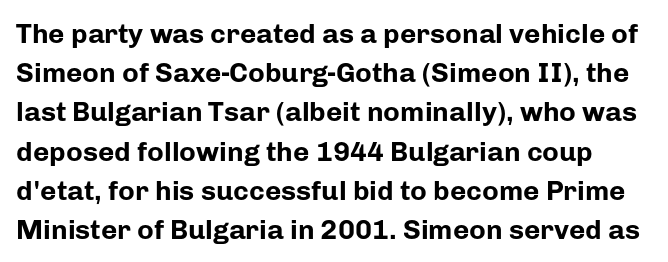
Q: Is the text bold? A: Yes.
Q: Is the text italic (slanted)? A: No, it is upright.
Q: Is the typeface a serif or a sans-serif typeface? A: Sans-serif.
Q: Is the text underlined? A: No.
Q: Is the spacing between letters normal or unusually wide? A: Normal.
Q: Is the spacing between lines tight, normal or loose? A: Normal.
Q: Width (condensed, normal, or wide)? A: Normal.
Q: Stroke contrast? A: Low.
Q: x-height? A: Medium.
Q: Monospaced? A: No.
